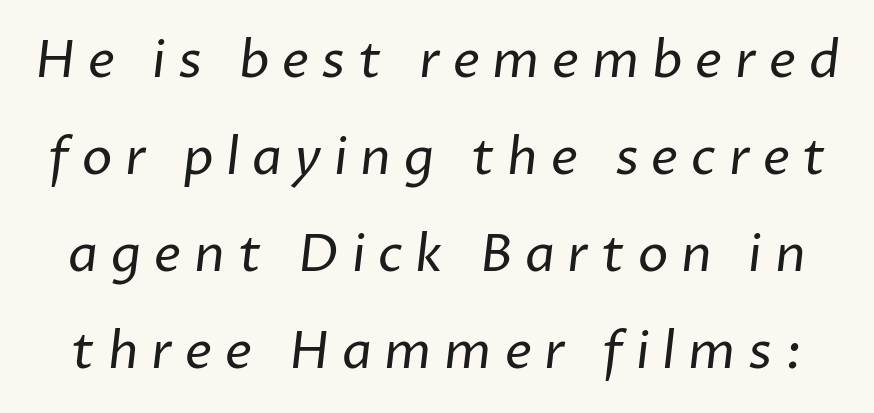
The image shows 51 px regular-weight sans-serif type; set loose line spacing (1.9x), unusually wide letter spacing (+0.25 em), not underlined; low stroke contrast and a medium x-height.
